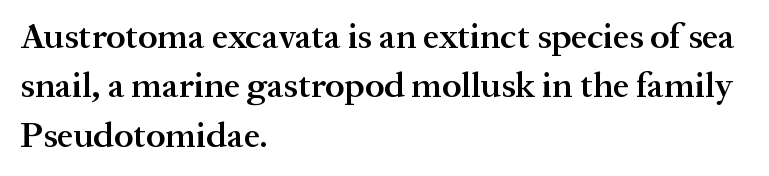
{"serif": "yes", "italic": "no", "bold": "semi", "weight": "semibold", "width": "normal", "stroke_contrast": "medium", "x_height": "medium", "monospaced": "no", "underline": "no", "align": "left", "line_spacing": "normal", "line_spacing_ratio": 1.37, "letter_spacing": "normal", "letter_spacing_em": 0.0, "glyph_px": 36}
